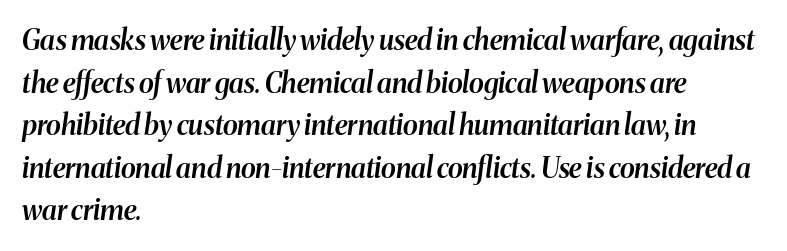
The setting favours the left margin, as ordinary paragraphs usually do. Each letter keeps its own natural width here, so spacing adapts to shape. Does the lettering tilt? It does — this is italic. The specimen omits any rule beneath the text block's lines. Typesetter's note: demi weight, one step under bold.
